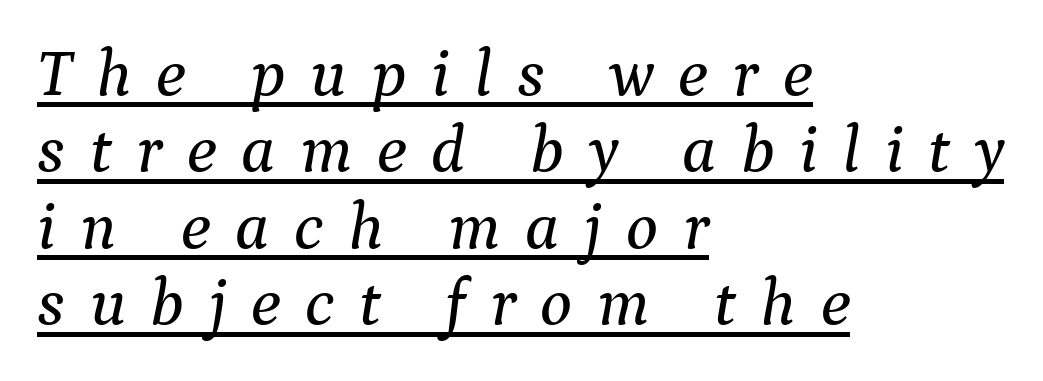
Q: Is the text italic (slanted)? A: Yes, it leans right by about 9 degrees.
Q: Is the typeface a serif or a sans-serif typeface? A: Serif.
Q: Is the text underlined? A: Yes.
Q: How is the paragraph aligned? A: Left-aligned.
Q: Is the spacing between letters normal or unusually wide? A: Unusually wide.
Q: Is the spacing between lines tight, normal or loose? A: Tight.
Q: Width (condensed, normal, or wide)? A: Normal.
Q: Stroke contrast? A: Medium.
Q: x-height? A: Medium.
Q: Monospaced? A: No.
